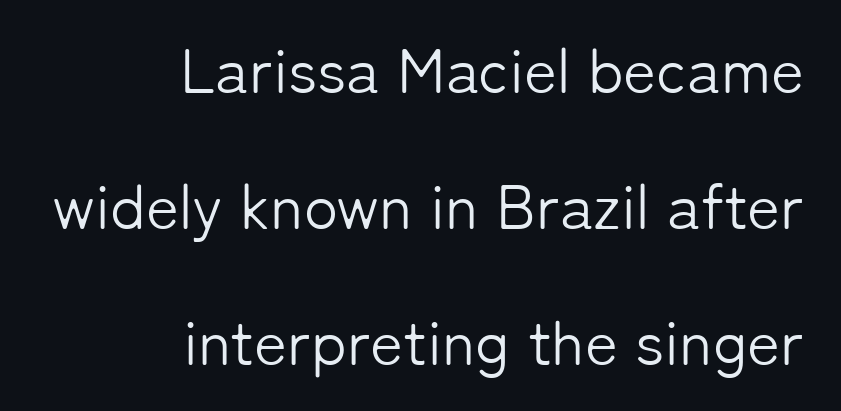
Line spacing here is loose. Ordinary non-slanted type is in use. This is not heavy type; no bold has been used. This rendering features lettering with no underline.
